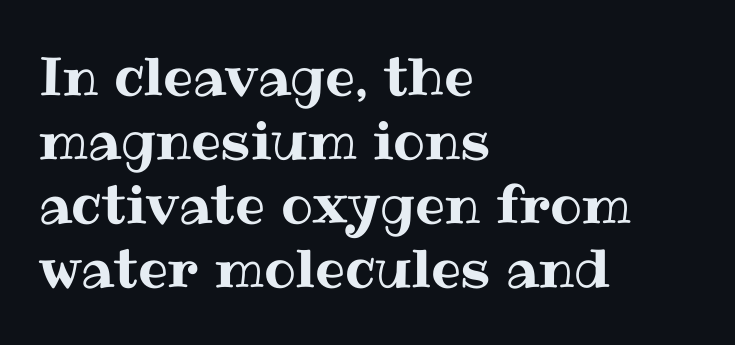
The image shows 53 px text type, upright; set left-aligned, line spacing 1.21x, normal letter spacing, not underlined; medium stroke contrast and a medium x-height.
